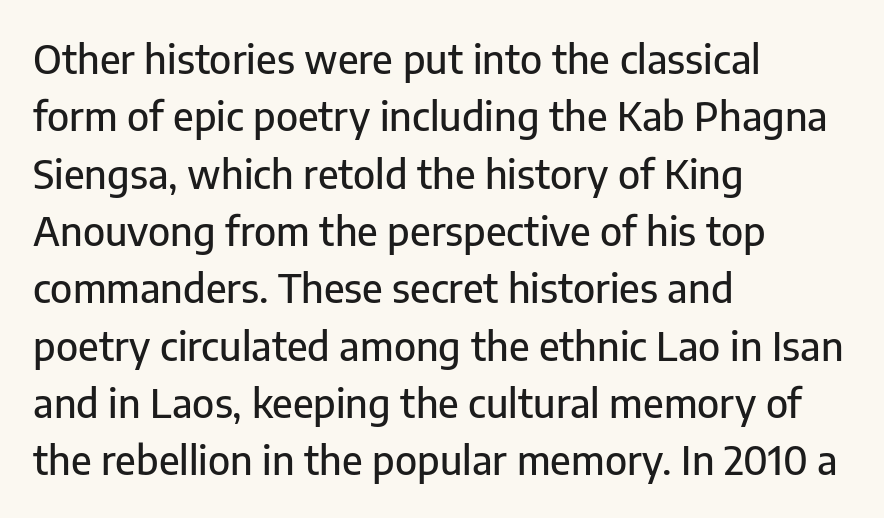
Unlike a traditional serif, this face leaves its strokes unadorned. Does the lettering tilt? It doesn't — this is upright. Is the block centered? No — it sits flush against the left margin. The foot of each line stays bare and open. Reading down the column, the eye jumps a familiar distance to each next line. Tracking value appears to be zero — textbook default spacing.
